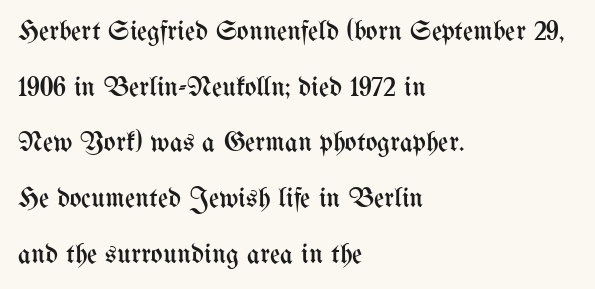
The image shows 28 px regular-weight, condensed type, upright; set left-aligned, loose line spacing (1.99x), normal letter spacing, not underlined; medium stroke contrast and a medium x-height.
